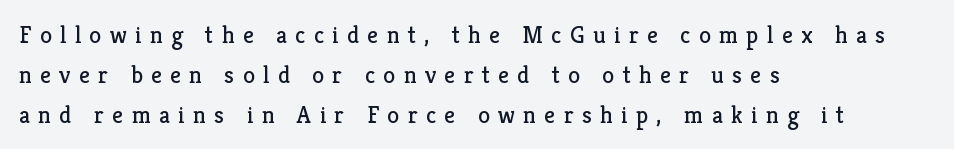
Check the space under the baseline: it is left empty. Counters stay open thanks to moderate or lighter strokes. A classic flush-left, rag-right setting is used for this passage. Tracking here is generous; glyphs stand well apart from one another.
